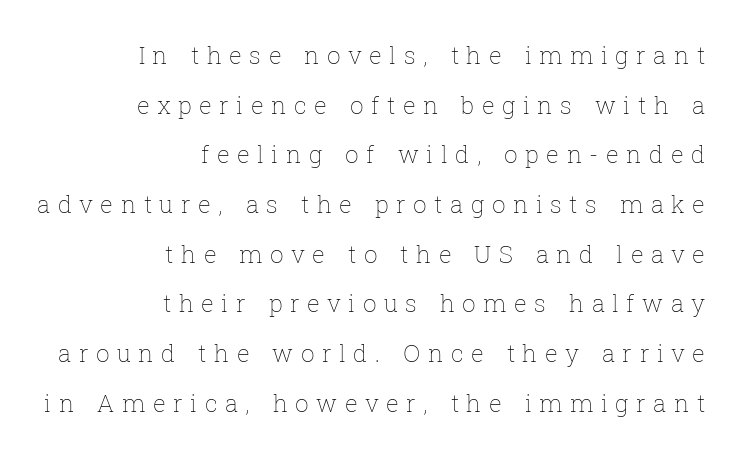
The image shows 24 px text type, upright; set right-aligned, loose line spacing (2.07x), unusually wide letter spacing (+0.31 em), not underlined.
